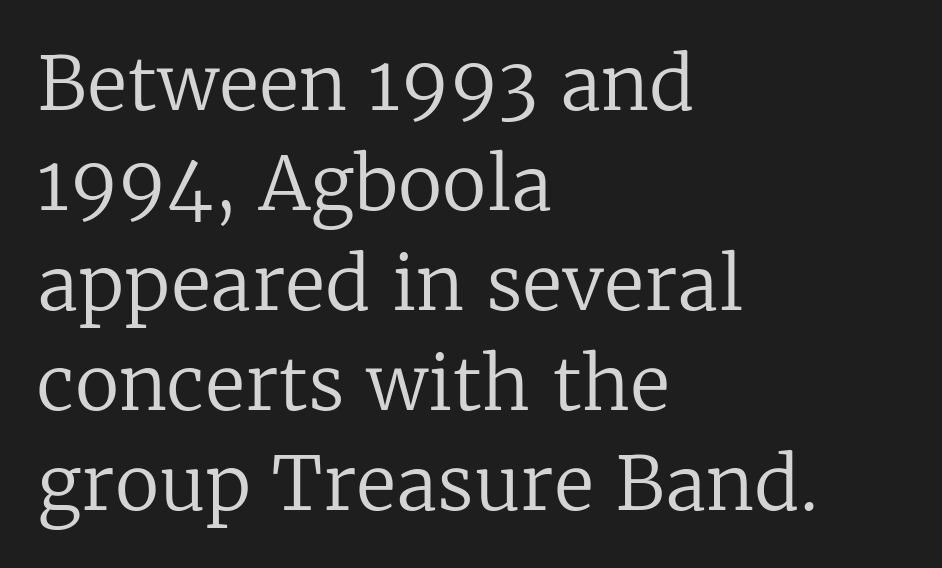
Q: Is the text bold? A: No.
Q: Is the text italic (slanted)? A: No, it is upright.
Q: Is the typeface a serif or a sans-serif typeface? A: Serif.
Q: Is the text underlined? A: No.
Q: How is the paragraph aligned? A: Left-aligned.
Q: Is the spacing between letters normal or unusually wide? A: Normal.
Q: Is the spacing between lines tight, normal or loose? A: Normal.
Q: Width (condensed, normal, or wide)? A: Normal.
Q: Stroke contrast? A: Low.
Q: x-height? A: Medium.
Q: Monospaced? A: No.
